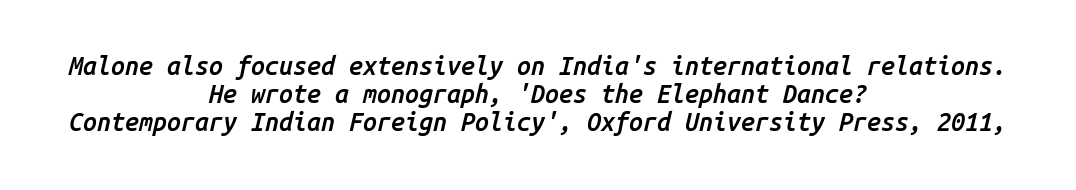
There's an unmistakable incline to the writing here. These lines are centered, leaving both edges ragged. Words float on clear page, feet unadorned. Default kerning and tracking; the words read as compact shapes.
